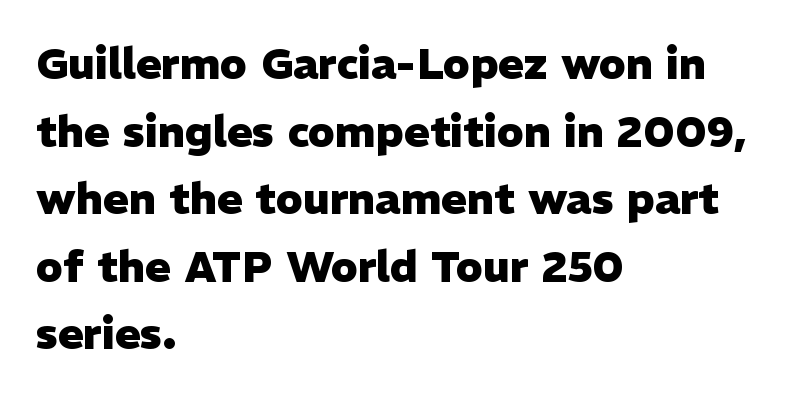
Q: Is the text bold? A: Yes.
Q: Is the text italic (slanted)? A: No, it is upright.
Q: Is the typeface a serif or a sans-serif typeface? A: Sans-serif.
Q: Is the text underlined? A: No.
Q: How is the paragraph aligned? A: Left-aligned.
Q: Is the spacing between letters normal or unusually wide? A: Normal.
Q: Is the spacing between lines tight, normal or loose? A: Normal.
Q: Width (condensed, normal, or wide)? A: Normal.
Q: Stroke contrast? A: Low.
Q: x-height? A: Medium.
Q: Monospaced? A: No.
